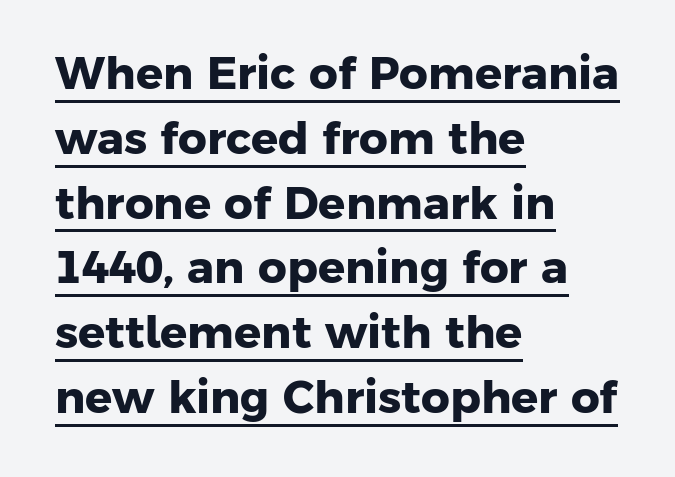
The image shows 45 px heavy sans-serif type; set left-aligned, normal line spacing (1.44x), normal letter spacing, underlined; low stroke contrast and a medium x-height.
